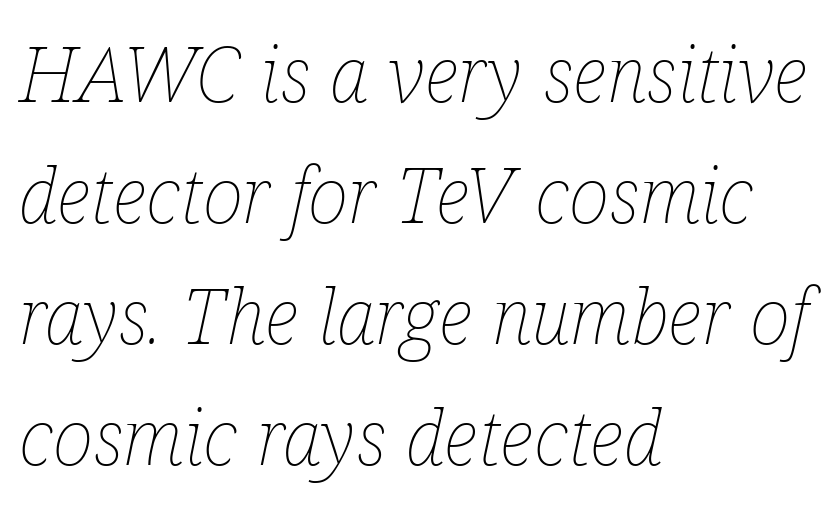
Q: Is the text bold? A: No.
Q: Is the text italic (slanted)? A: Yes, it leans right by about 12 degrees.
Q: Is the text underlined? A: No.
Q: How is the paragraph aligned? A: Left-aligned.
Q: Is the spacing between letters normal or unusually wide? A: Normal.
Q: Is the spacing between lines tight, normal or loose? A: Normal.
Q: Width (condensed, normal, or wide)? A: Condensed.
Q: Stroke contrast? A: Low.
Q: x-height? A: Medium.
Q: Monospaced? A: No.
